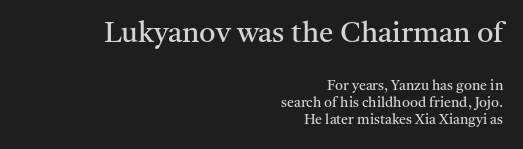
The image shows 29 px regular-weight serif type, upright; set right-aligned, line spacing 1.23x, normal letter spacing, not underlined; the first (top) block is 2.07x larger; medium stroke contrast and a medium x-height.
